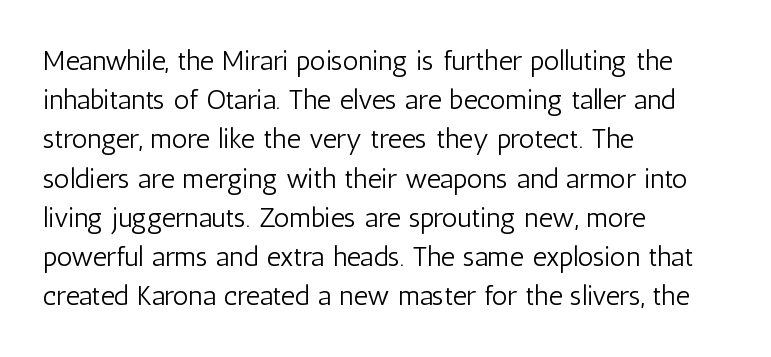
{"serif": "no", "italic": "no", "bold": "no", "weight": "light", "width": "condensed", "stroke_contrast": "low", "x_height": "medium", "monospaced": "no", "underline": "no", "align": "left", "line_spacing": "normal", "line_spacing_ratio": 1.4, "letter_spacing": "normal", "letter_spacing_em": 0.0, "glyph_px": 28}
